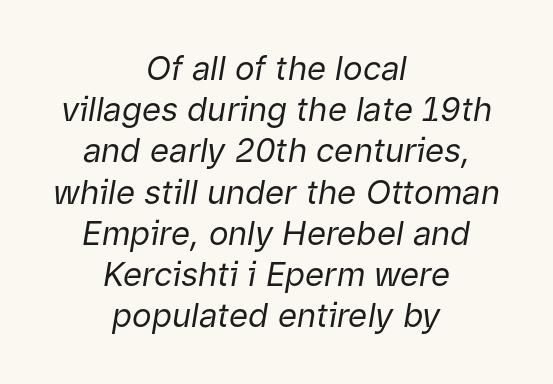
A typesetter would mark this as italic. The rendering positions every line midway between the sides. Heaviness? Minimal to ordinary, like unemphasized prose. Proportional: the letters do not fall into vertical columns.
